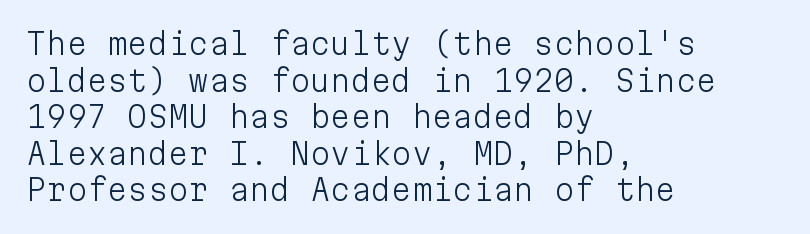
The image shows 29 px light sans-serif type, upright, monospaced; set left-aligned, normal line spacing (1.26x), normal letter spacing, not underlined; low stroke contrast and a medium x-height.
